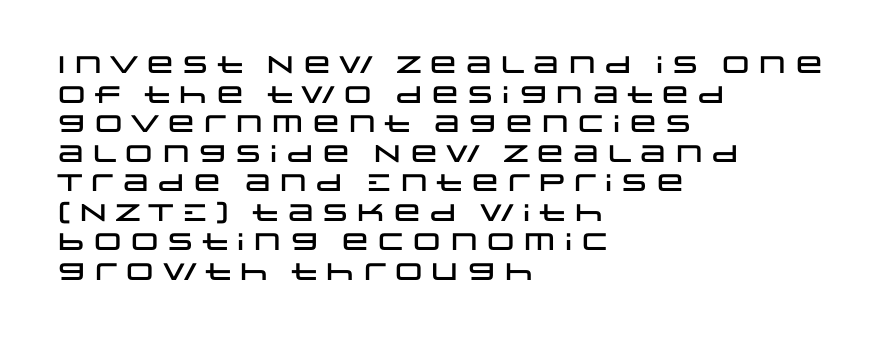
The rag falls on the right side of this text block. This sample uses an upright cut, with every glyph sitting square on the baseline. This sample uses plain, unmodified letter spacing. The strip under each line holds only bare page.
